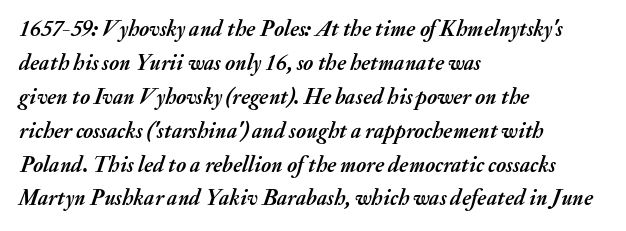
{"italic": "yes", "lean": "right", "slant_degrees": 20, "bold": "yes", "underline": "no", "align": "left", "line_spacing": "normal", "line_spacing_ratio": 1.54, "letter_spacing": "normal", "letter_spacing_em": 0.0, "glyph_px": 22}
